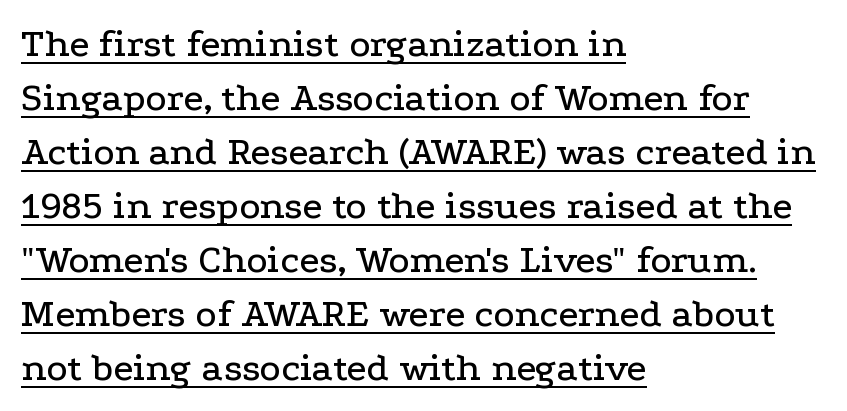
{"serif": "yes", "italic": "no", "width": "wide", "stroke_contrast": "low", "x_height": "medium", "monospaced": "no", "underline": "yes", "align": "left", "line_spacing": "normal", "line_spacing_ratio": 1.35, "letter_spacing": "normal", "letter_spacing_em": 0.0, "glyph_px": 40}
